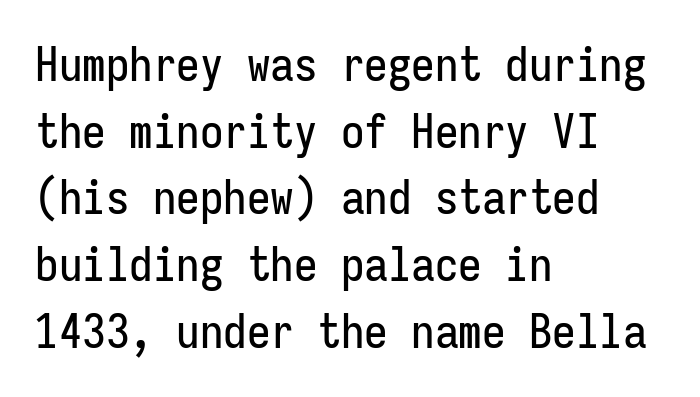
{"serif": "no", "italic": "no", "width": "condensed", "stroke_contrast": "low", "x_height": "medium", "monospaced": "yes", "underline": "no", "align": "left", "line_spacing": "normal", "line_spacing_ratio": 1.42, "letter_spacing": "normal", "letter_spacing_em": 0.0, "glyph_px": 47}
